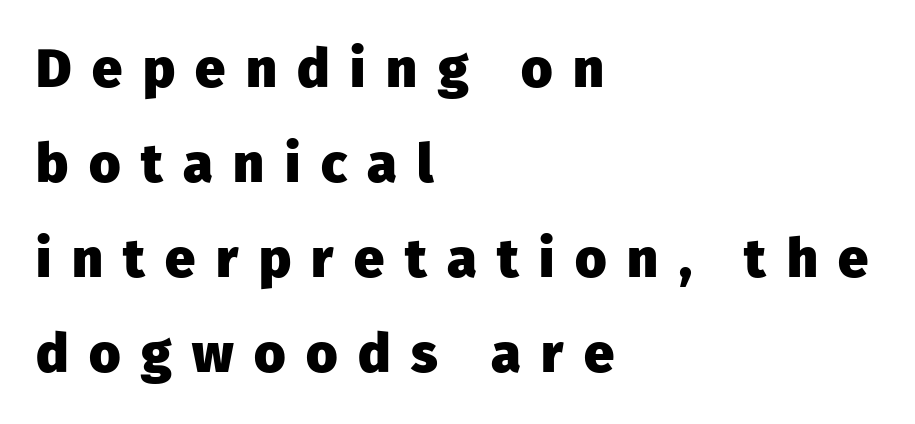
The image shows 54 px heavy sans-serif type, upright; set left-aligned, line spacing 1.76x, unusually wide letter spacing (+0.38 em), not underlined; low stroke contrast and a medium x-height.
